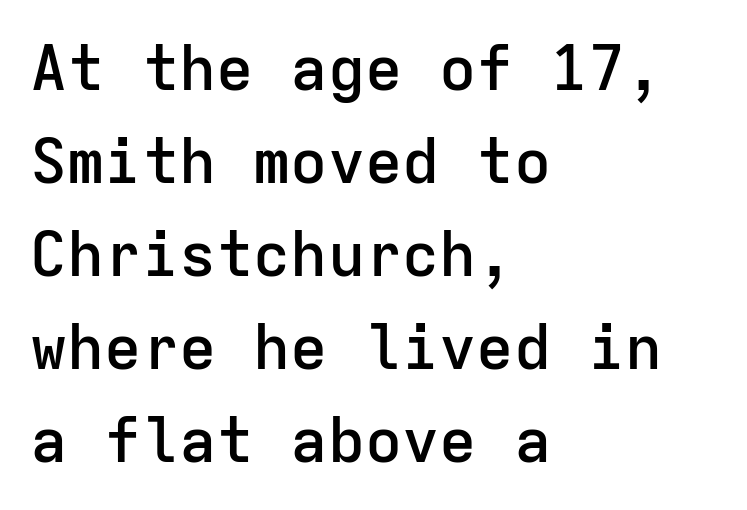
The image shows 62 px semibold sans-serif type, upright, monospaced; set left-aligned, normal line spacing (1.5x), normal letter spacing, not underlined; low stroke contrast and a medium x-height.
